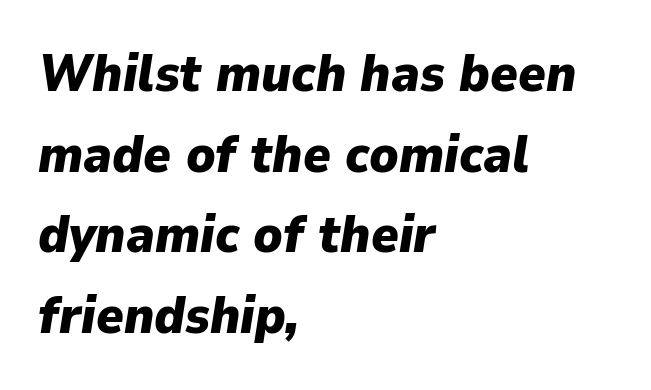
{"italic": "yes", "lean": "right", "slant_degrees": 9, "bold": "yes", "weight": "heavy", "width": "normal", "stroke_contrast": "low", "x_height": "medium", "monospaced": "no", "underline": "no", "align": "left", "line_spacing": "normal", "line_spacing_ratio": 1.55, "letter_spacing": "normal", "letter_spacing_em": 0.0, "glyph_px": 52}
